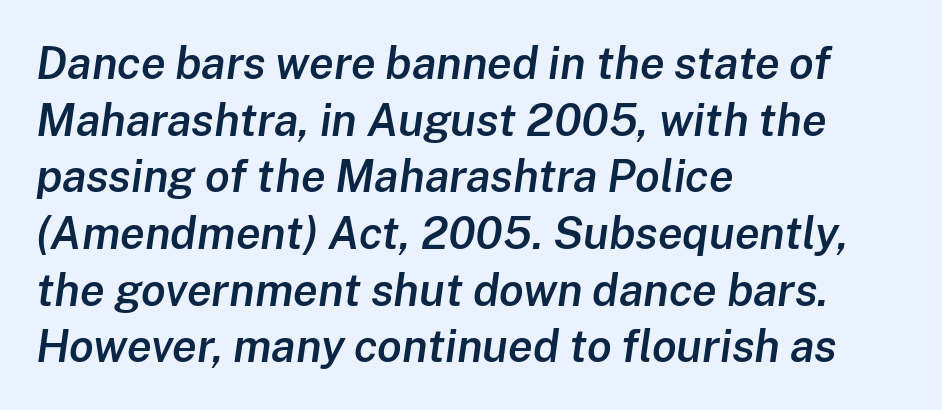
The letters are slanted; this is an italic face. Here the designer chose a conventional face with non-uniform glyph widths. One-word summary of the alignment: left. How would I describe the line gaps? Plain and ordinary.
